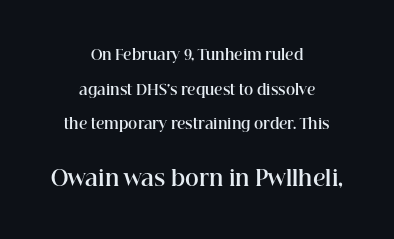
Q: Is the text bold? A: Yes.
Q: Is the text italic (slanted)? A: No, it is upright.
Q: Is the text underlined? A: No.
Q: How is the paragraph aligned? A: Centered.
Q: Is the spacing between letters normal or unusually wide? A: Normal.
Q: Is the spacing between lines tight, normal or loose? A: Loose.
Q: Which block of text is set in a larger size, the first (top) or the second (bottom)? A: The second (bottom) one.
